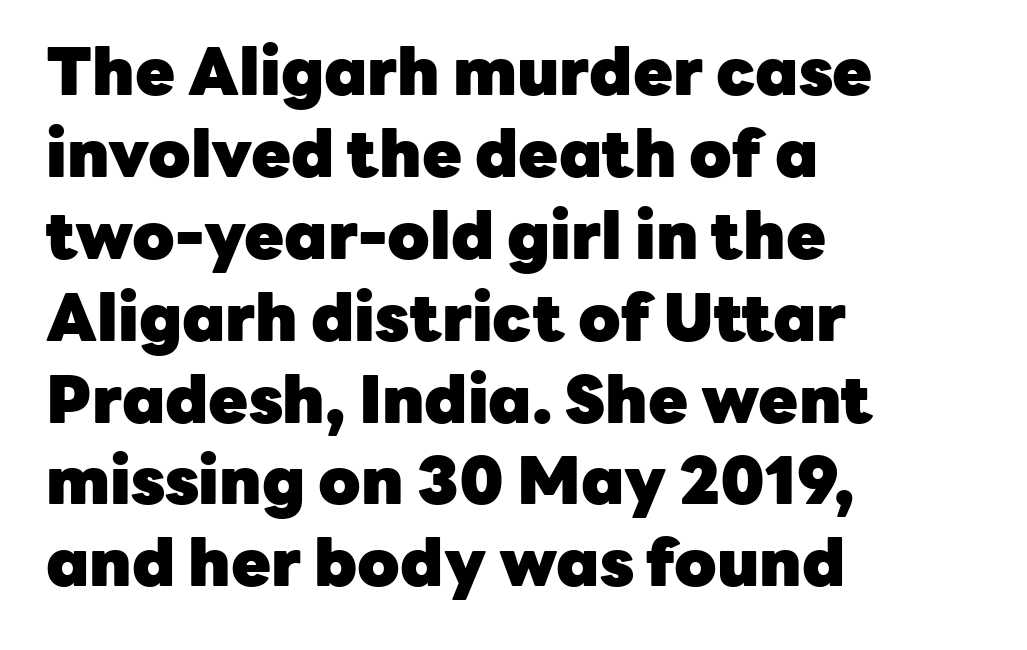
{"serif": "no", "italic": "no", "bold": "yes", "weight": "heavy", "width": "normal", "stroke_contrast": "low", "x_height": "medium", "monospaced": "no", "underline": "no", "align": "left", "line_spacing": "normal", "line_spacing_ratio": 1.26, "letter_spacing": "normal", "letter_spacing_em": 0.0, "glyph_px": 65}
